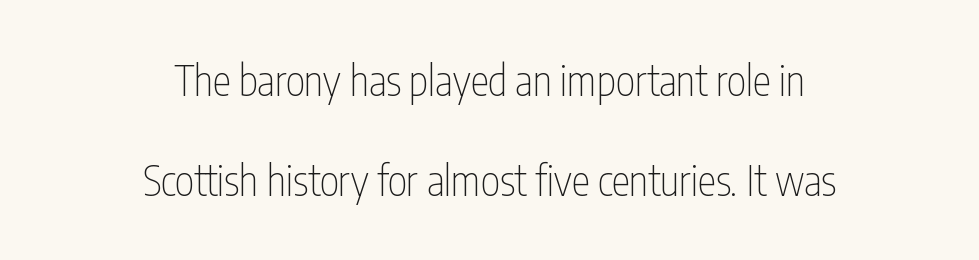
{"serif": "no", "italic": "no", "bold": "no", "weight": "thin", "width": "condensed", "stroke_contrast": "low", "x_height": "medium", "monospaced": "no", "underline": "no", "align": "center", "line_spacing": "loose", "line_spacing_ratio": 2.44, "letter_spacing": "normal", "letter_spacing_em": 0.0, "glyph_px": 41}
